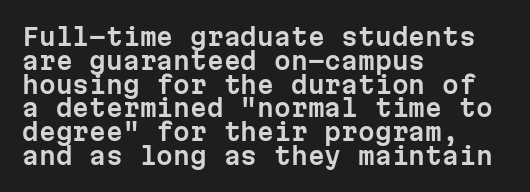
The image shows 24 px text type, upright; set left-aligned, tight line spacing (0.99x), normal letter spacing, not underlined.
